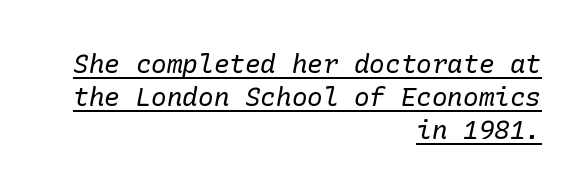
Q: Is the text bold? A: No.
Q: Is the text italic (slanted)? A: Yes, it leans right by about 10 degrees.
Q: Is the text underlined? A: Yes.
Q: How is the paragraph aligned? A: Right-aligned.
Q: Is the spacing between letters normal or unusually wide? A: Normal.
Q: Is the spacing between lines tight, normal or loose? A: Normal.
